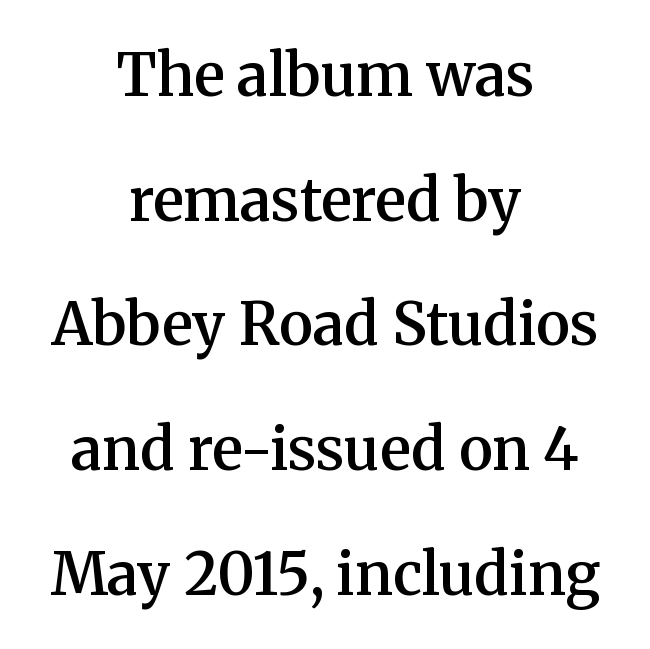
Is the block centered? Yes — each line is placed symmetrically about the middle. Lines of text with bare space underneath. How are the letters spaced? Ordinarily, with no added tracking. The rendering uses natural spacing where letterforms have individual widths.
